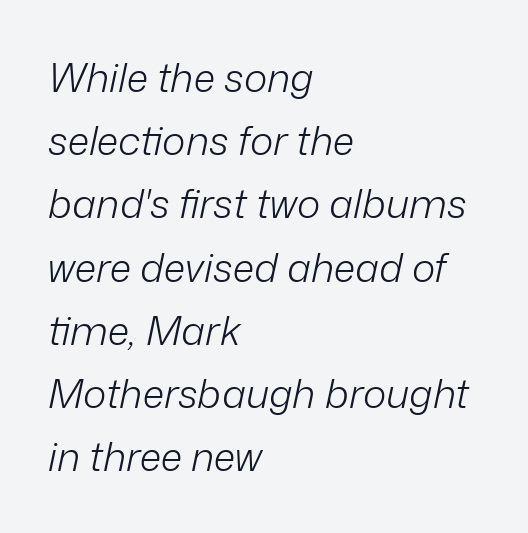
Q: Is the text bold? A: No.
Q: Is the text italic (slanted)? A: Yes, it leans right by about 12 degrees.
Q: Is the text underlined? A: No.
Q: How is the paragraph aligned? A: Left-aligned.
Q: Is the spacing between letters normal or unusually wide? A: Normal.
Q: Is the spacing between lines tight, normal or loose? A: Normal.
Q: Width (condensed, normal, or wide)? A: Normal.
Q: Stroke contrast? A: Low.
Q: x-height? A: Medium.
Q: Monospaced? A: No.
